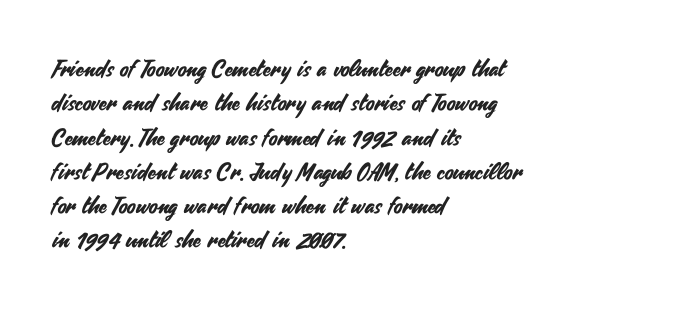
{"underline": "no", "align": "left", "line_spacing": "normal", "line_spacing_ratio": 1.49, "letter_spacing": "normal", "letter_spacing_em": 0.0, "glyph_px": 23}
